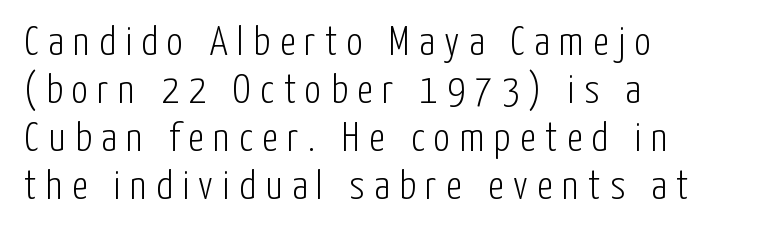
{"serif": "no", "italic": "no", "bold": "no", "weight": "light", "width": "condensed", "stroke_contrast": "low", "x_height": "medium", "monospaced": "no", "underline": "no", "align": "left", "line_spacing_ratio": 1.17, "letter_spacing": "wide", "letter_spacing_em": 0.23, "glyph_px": 41}
